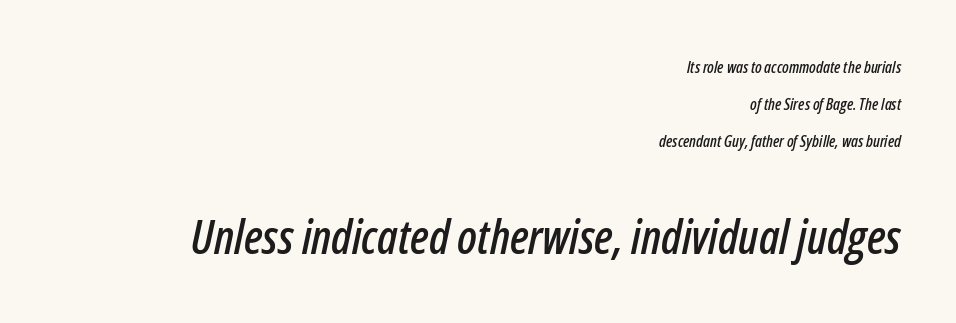
{"italic": "yes", "lean": "right", "slant_degrees": 12, "width": "condensed", "stroke_contrast": "low", "x_height": "medium", "monospaced": "no", "underline": "no", "align": "right", "line_spacing": "loose", "line_spacing_ratio": 2.3, "letter_spacing": "normal", "letter_spacing_em": 0.0, "larger_block": "second", "size_ratio": 2.94, "glyph_px": 47}
